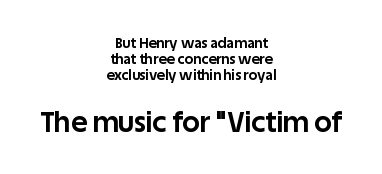
The image shows 28 px bold sans-serif type, upright; set centered, tight line spacing (1.15x), normal letter spacing, not underlined; the second (bottom) block is 2.0x larger; low stroke contrast and a large x-height.
